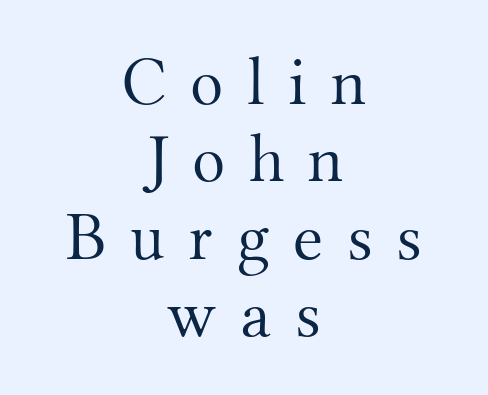
{"serif": "yes", "italic": "no", "bold": "no", "weight": "light", "width": "normal", "stroke_contrast": "medium", "x_height": "small", "monospaced": "no", "underline": "no", "align": "center", "line_spacing": "tight", "line_spacing_ratio": 1.12, "letter_spacing": "wide", "letter_spacing_em": 0.34, "glyph_px": 69}
